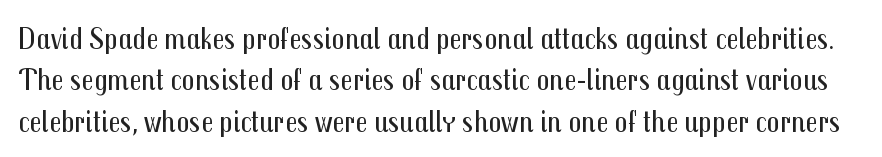
The image shows 32 px regular-weight, condensed sans-serif type, upright; set normal line spacing (1.29x), normal letter spacing, not underlined; medium stroke contrast and a medium x-height.
